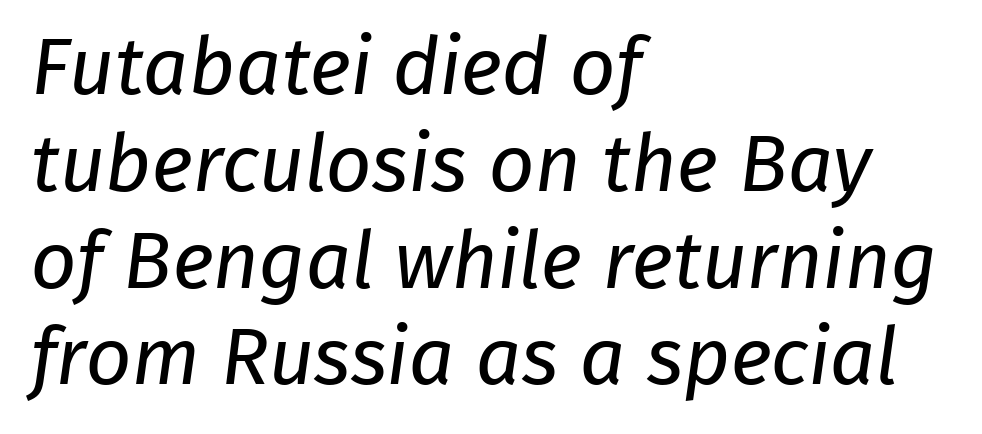
The image shows 80 px regular-weight sans-serif type; set left-aligned, line spacing 1.21x, normal letter spacing, not underlined; low stroke contrast and a medium x-height.
